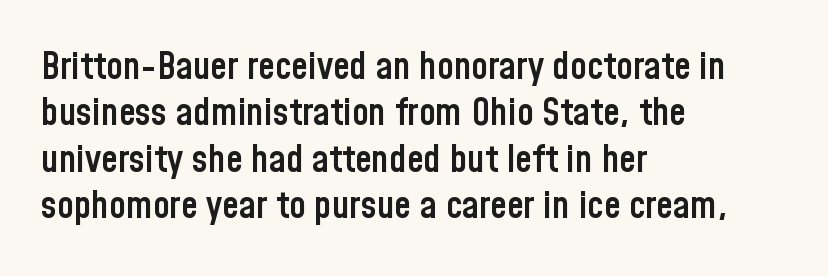
{"serif": "no", "italic": "no", "bold": "semi", "weight": "semibold", "width": "condensed", "stroke_contrast": "low", "x_height": "medium", "monospaced": "no", "underline": "no", "align": "left", "line_spacing_ratio": 1.22, "letter_spacing": "normal", "letter_spacing_em": 0.0, "glyph_px": 38}
